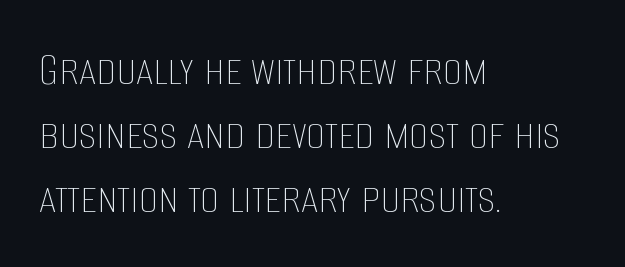
Q: Is the text bold? A: No.
Q: Is the text italic (slanted)? A: No, it is upright.
Q: Is the text underlined? A: No.
Q: How is the paragraph aligned? A: Left-aligned.
Q: Is the spacing between letters normal or unusually wide? A: Normal.
Q: Is the spacing between lines tight, normal or loose? A: Normal.
Q: Width (condensed, normal, or wide)? A: Condensed.
Q: Stroke contrast? A: Low.
Q: x-height? A: Large.
Q: Monospaced? A: No.
